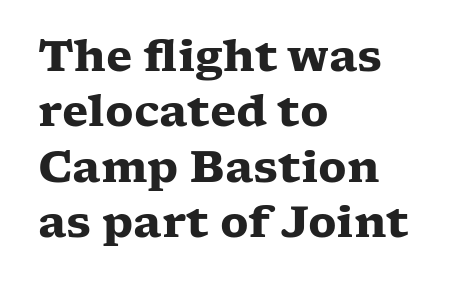
Q: Is the text bold? A: Yes.
Q: Is the text italic (slanted)? A: No, it is upright.
Q: Is the typeface a serif or a sans-serif typeface? A: Serif.
Q: Is the text underlined? A: No.
Q: How is the paragraph aligned? A: Left-aligned.
Q: Is the spacing between letters normal or unusually wide? A: Normal.
Q: Is the spacing between lines tight, normal or loose? A: Normal.
Q: Width (condensed, normal, or wide)? A: Wide.
Q: Stroke contrast? A: Low.
Q: x-height? A: Medium.
Q: Monospaced? A: No.
